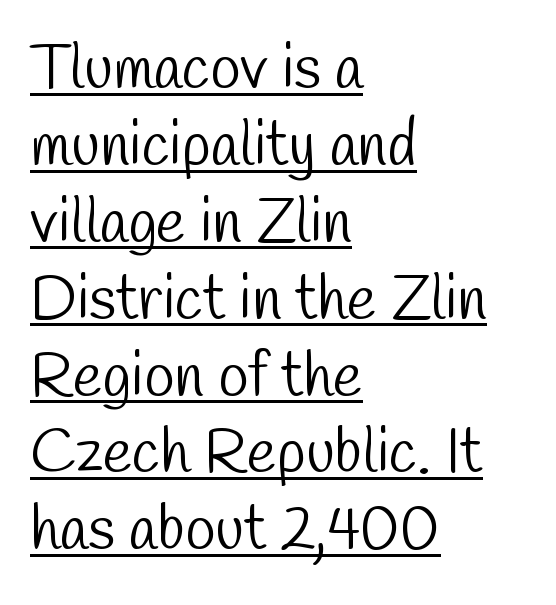
{"serif": "no", "bold": "no", "weight": "light", "width": "condensed", "stroke_contrast": "low", "x_height": "medium", "monospaced": "no", "underline": "yes", "align": "left", "line_spacing_ratio": 1.24, "letter_spacing": "normal", "letter_spacing_em": 0.0, "glyph_px": 62}
